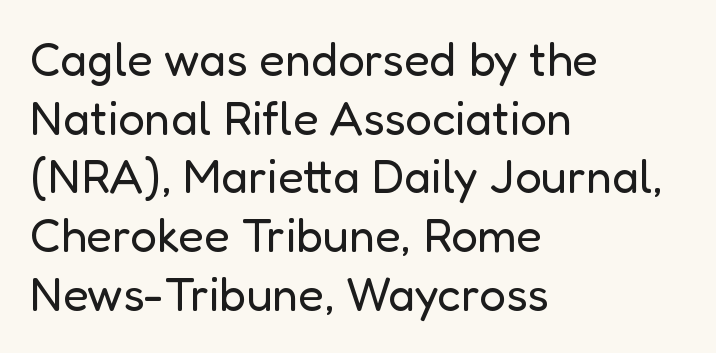
The image shows 47 px regular-weight sans-serif type, upright; set left-aligned, normal line spacing (1.25x), normal letter spacing, not underlined; low stroke contrast and a medium x-height.
